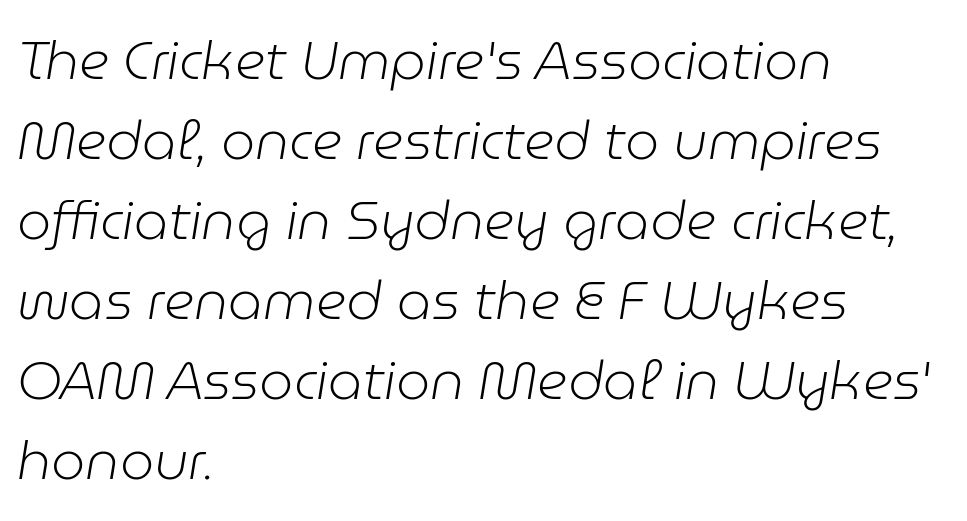
The image shows 54 px light type, italic (leaning right); set left-aligned, normal line spacing (1.48x), normal letter spacing, not underlined; low stroke contrast and a medium x-height.
